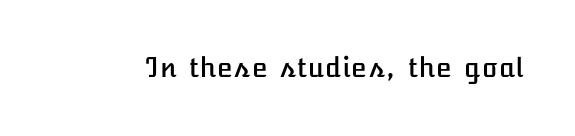
Is there any slant? The stems are plumb. Descenders are the only things crossing below the line. The line texture is even and compact thanks to regular tracking.
